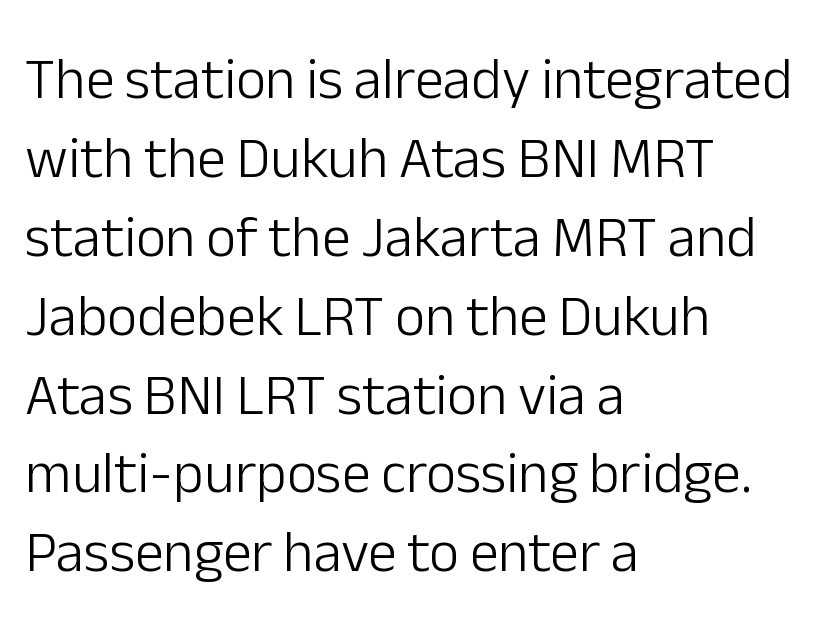
These lines were composed using upright roman letters. This rendering leaves character spacing at its baseline value. Alignment: flush left. These lines are rendered in a variable-pitch font.
